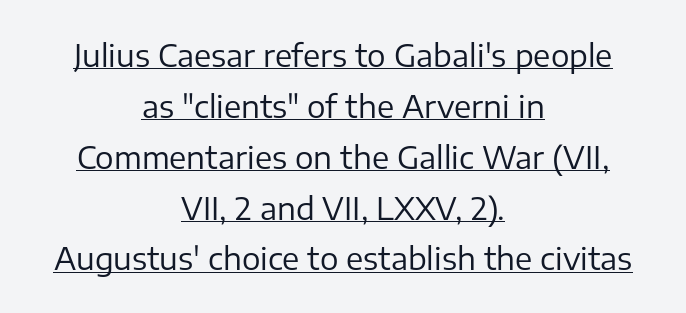
{"serif": "no", "italic": "no", "bold": "no", "weight": "regular", "width": "normal", "stroke_contrast": "low", "x_height": "medium", "monospaced": "no", "underline": "yes", "align": "center", "line_spacing": "normal", "line_spacing_ratio": 1.64, "letter_spacing": "normal", "letter_spacing_em": 0.0, "glyph_px": 31}
